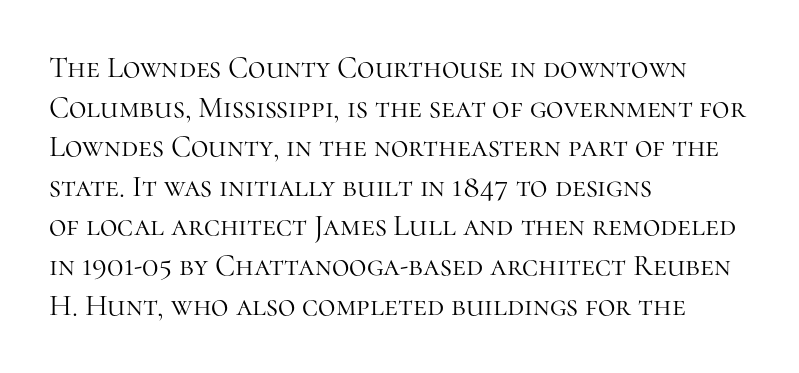
{"serif": "yes", "italic": "no", "bold": "no", "weight": "light", "width": "normal", "stroke_contrast": "high", "x_height": "medium", "monospaced": "no", "underline": "no", "align": "left", "line_spacing": "normal", "line_spacing_ratio": 1.32, "letter_spacing": "normal", "letter_spacing_em": 0.0, "glyph_px": 30}
